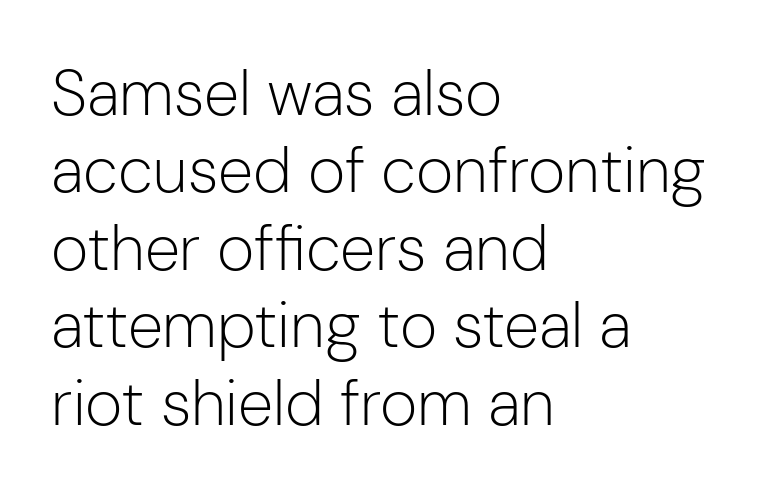
The image shows 64 px light sans-serif type, upright; set left-aligned, line spacing 1.21x, normal letter spacing, not underlined; low stroke contrast and a medium x-height.
